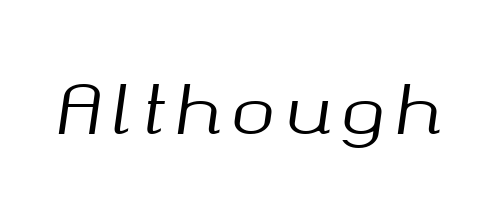
Q: Is the text italic (slanted)? A: Yes, it leans right by about 8 degrees.
Q: Is the text underlined? A: No.
Q: Width (condensed, normal, or wide)? A: Normal.
Q: Stroke contrast? A: Medium.
Q: x-height? A: Medium.
Q: Monospaced? A: No.
